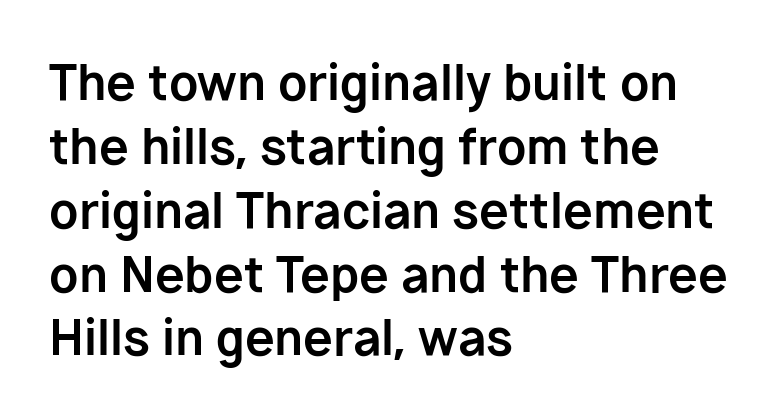
Letters rest on an invisible, unmarked baseline. Note: no serifs on the glyphs. This block has exactly the height ordinary leading produces. The typography opts for an upright posture over an oblique one. Set as a true bold cut, around the 700 mark. Alignment: flush left.
